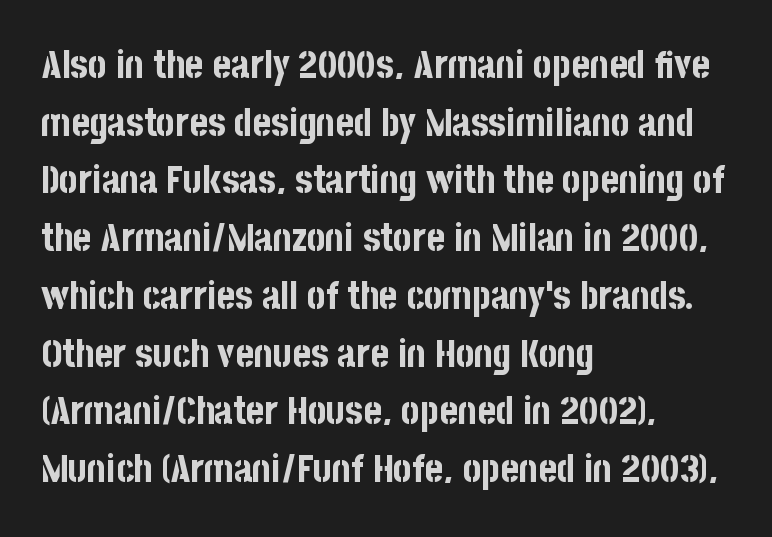
Q: Is the text bold? A: Yes.
Q: Is the text italic (slanted)? A: No, it is upright.
Q: Is the typeface a serif or a sans-serif typeface? A: Sans-serif.
Q: Is the text underlined? A: No.
Q: How is the paragraph aligned? A: Left-aligned.
Q: Is the spacing between letters normal or unusually wide? A: Normal.
Q: Is the spacing between lines tight, normal or loose? A: Normal.
Q: Width (condensed, normal, or wide)? A: Condensed.
Q: Stroke contrast? A: Low.
Q: x-height? A: Large.
Q: Monospaced? A: No.
